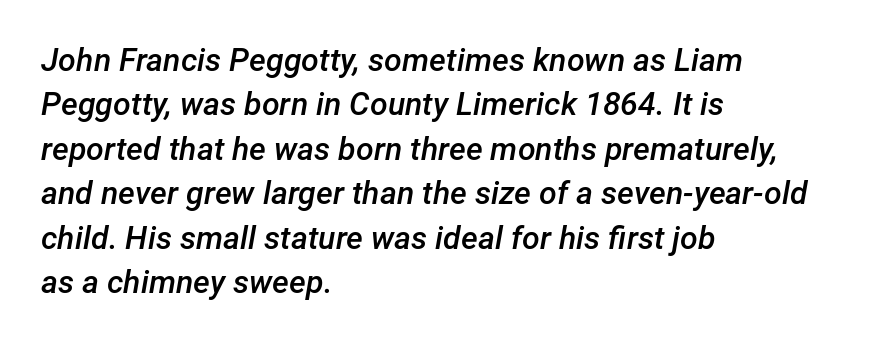
The image shows 32 px semibold type, italic (leaning right); set left-aligned, normal line spacing (1.39x), normal letter spacing, not underlined; low stroke contrast and a medium x-height.
